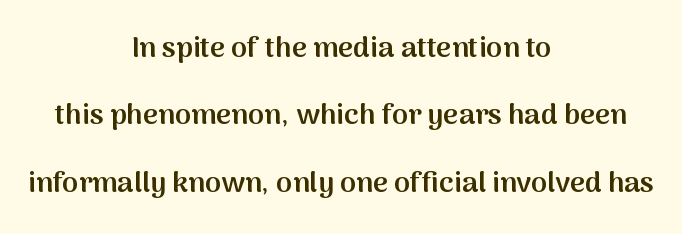
The image shows 29 px semibold sans-serif type, upright; set centered, loose line spacing (2.32x), normal letter spacing, not underlined; medium stroke contrast and a medium x-height.
